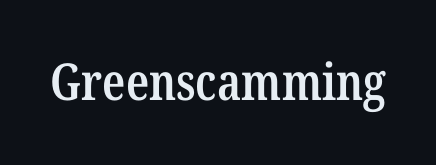
Observe the ordinary spacing: letters are neighbours, not strangers. A serif font was chosen for this passage. Every character sits straight up, as roman type does. Beneath every word, the page is bare.
